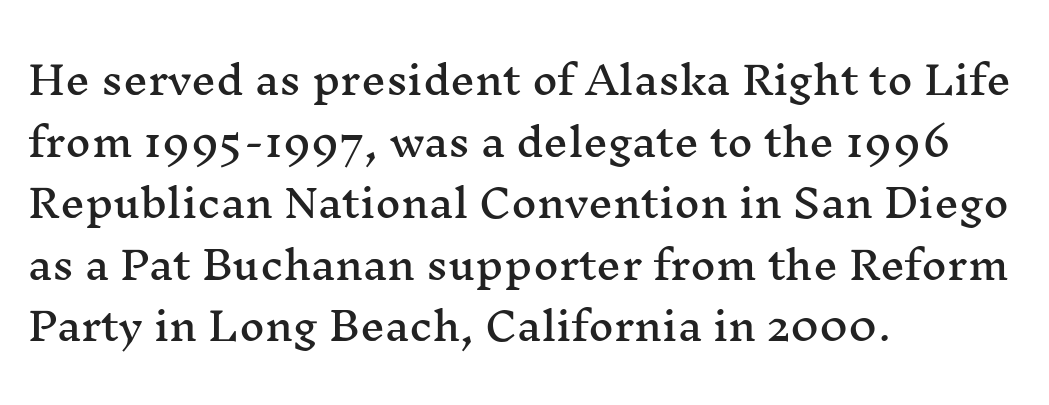
You could call the tracking neutral — neither tight nor loose. To sum up the face: it has serifs. Is this a fixed-width face? No — the glyphs have proportional, varying widths. This rendering features lettering with no underline. Does the leading feel generous? No, just average. Italic: no, the glyphs are upright roman.
